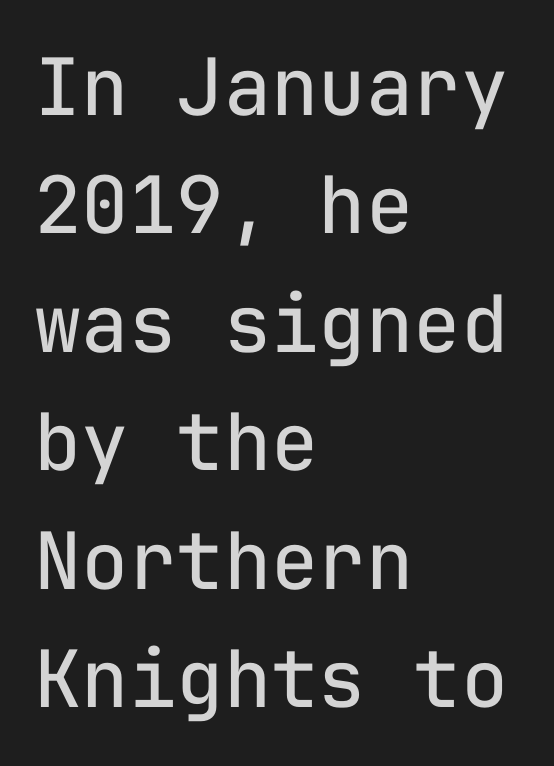
The image shows 79 px regular-weight sans-serif type, upright, monospaced; set left-aligned, normal line spacing (1.5x), normal letter spacing, not underlined; low stroke contrast and a medium x-height.
